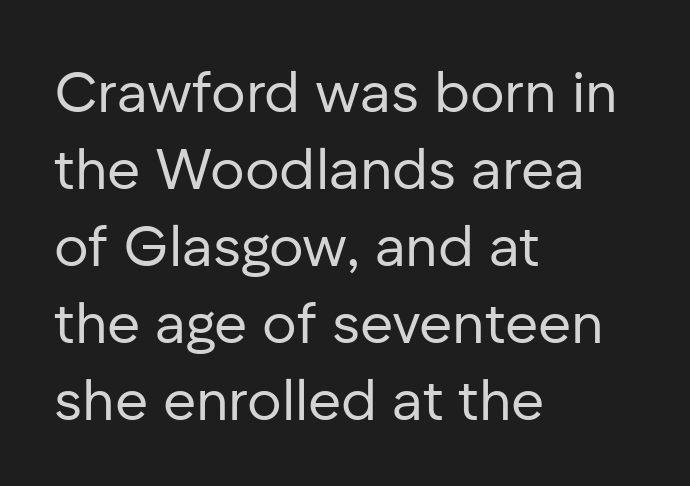
Q: Is the text bold? A: No.
Q: Is the text italic (slanted)? A: No, it is upright.
Q: Is the typeface a serif or a sans-serif typeface? A: Sans-serif.
Q: Is the text underlined? A: No.
Q: How is the paragraph aligned? A: Left-aligned.
Q: Is the spacing between letters normal or unusually wide? A: Normal.
Q: Is the spacing between lines tight, normal or loose? A: Normal.
Q: Width (condensed, normal, or wide)? A: Normal.
Q: Stroke contrast? A: Low.
Q: x-height? A: Medium.
Q: Monospaced? A: No.
